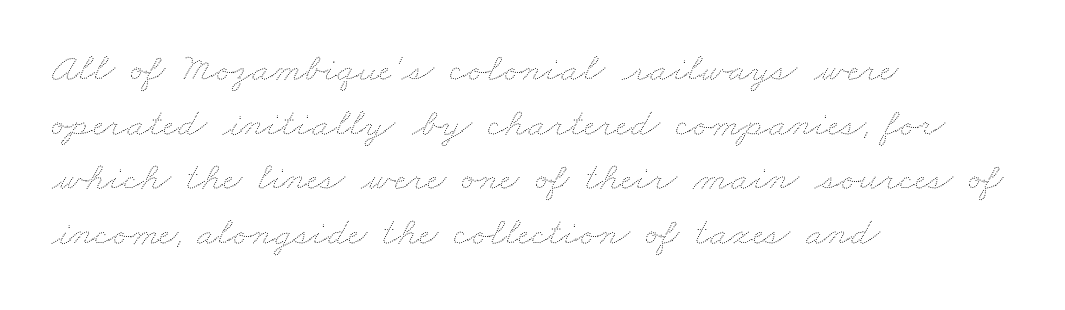
Here the designer chose a conventional face with non-uniform glyph widths. Visually the block forms a straight wall on the left and a jagged coastline on the right. Interline gaps are of average width in this sample. Honestly, there is no underline to notice here at all.
